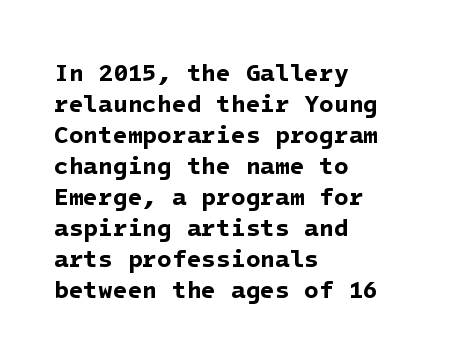
The image shows 24 px bold type; set left-aligned, normal line spacing (1.29x), normal letter spacing, not underlined.
